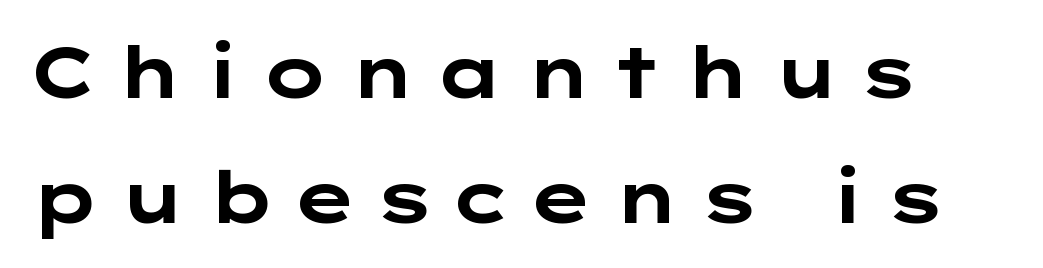
{"serif": "no", "italic": "no", "bold": "yes", "weight": "bold", "width": "wide", "stroke_contrast": "low", "x_height": "medium", "underline": "no", "line_spacing_ratio": 1.76, "letter_spacing": "wide", "letter_spacing_em": 0.22, "glyph_px": 71}
